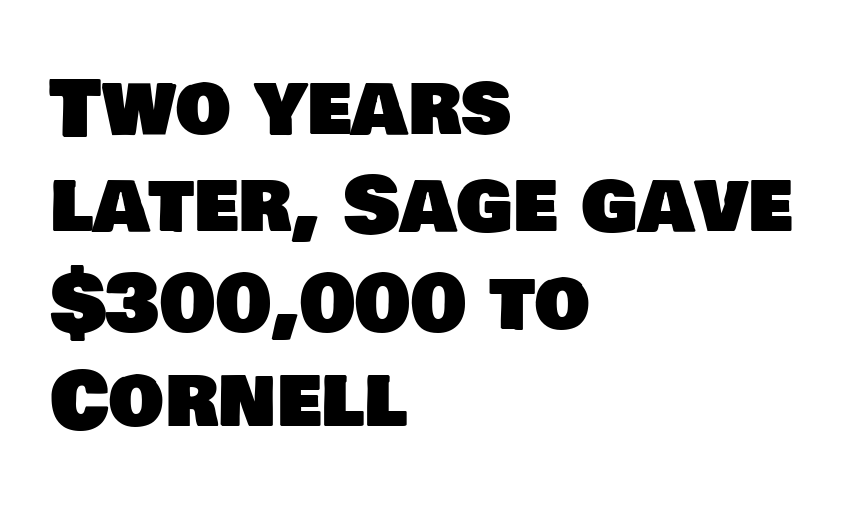
The image shows 78 px sans-serif type; set left-aligned, normal line spacing (1.25x), normal letter spacing, not underlined; low stroke contrast and a large x-height.
